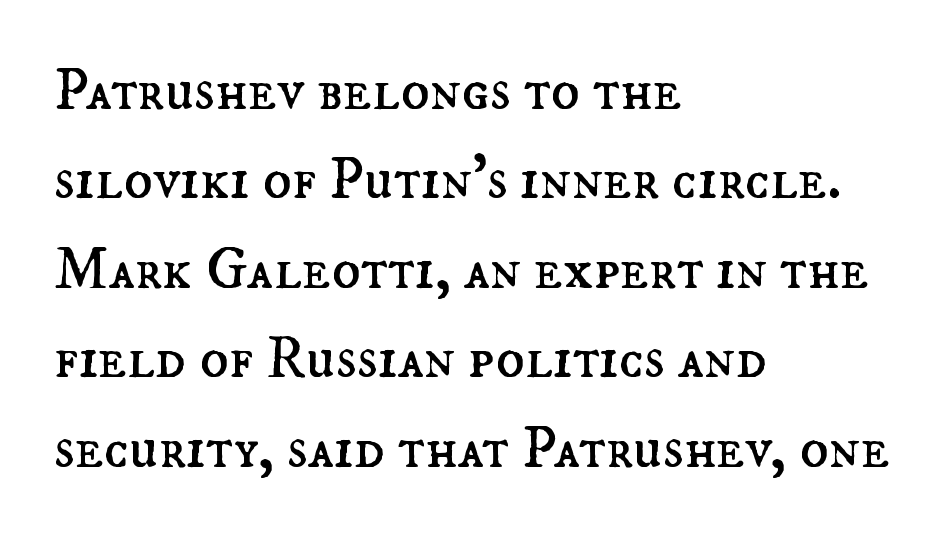
Q: Is the text bold? A: No.
Q: Is the text italic (slanted)? A: No, it is upright.
Q: Is the text underlined? A: No.
Q: How is the paragraph aligned? A: Left-aligned.
Q: Is the spacing between letters normal or unusually wide? A: Normal.
Q: Is the spacing between lines tight, normal or loose? A: Normal.
Q: Width (condensed, normal, or wide)? A: Normal.
Q: Stroke contrast? A: Medium.
Q: x-height? A: Small.
Q: Monospaced? A: No.
